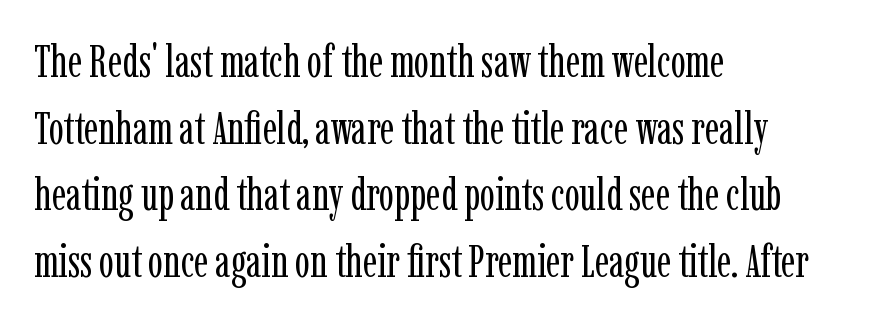
The rendering shows small feet on the letterforms — a serif design. Do the characters align in a grid? No, the font is proportional. The words here are not underlined. Heaviness? Minimal to ordinary, like unemphasized prose.
